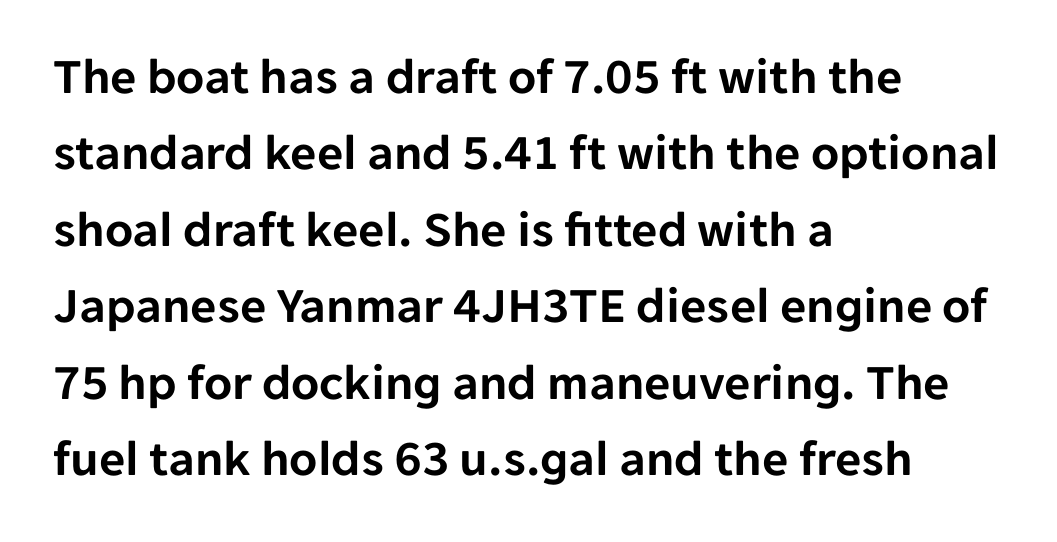
Q: Is the text italic (slanted)? A: No, it is upright.
Q: Is the typeface a serif or a sans-serif typeface? A: Sans-serif.
Q: Is the text underlined? A: No.
Q: How is the paragraph aligned? A: Left-aligned.
Q: Is the spacing between letters normal or unusually wide? A: Normal.
Q: Is the spacing between lines tight, normal or loose? A: Normal.
Q: Width (condensed, normal, or wide)? A: Normal.
Q: Stroke contrast? A: Low.
Q: x-height? A: Medium.
Q: Monospaced? A: No.
